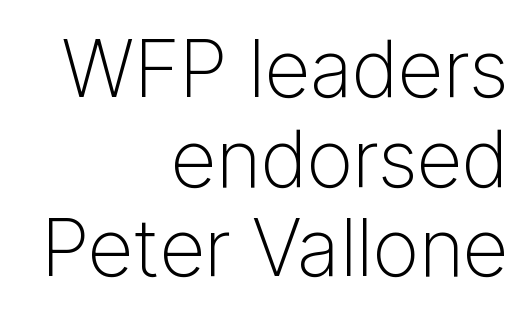
Q: Is the text bold? A: No.
Q: Is the text italic (slanted)? A: No, it is upright.
Q: Is the typeface a serif or a sans-serif typeface? A: Sans-serif.
Q: Is the text underlined? A: No.
Q: How is the paragraph aligned? A: Right-aligned.
Q: Is the spacing between letters normal or unusually wide? A: Normal.
Q: Is the spacing between lines tight, normal or loose? A: Tight.
Q: Width (condensed, normal, or wide)? A: Normal.
Q: Stroke contrast? A: Low.
Q: x-height? A: Medium.
Q: Monospaced? A: No.
